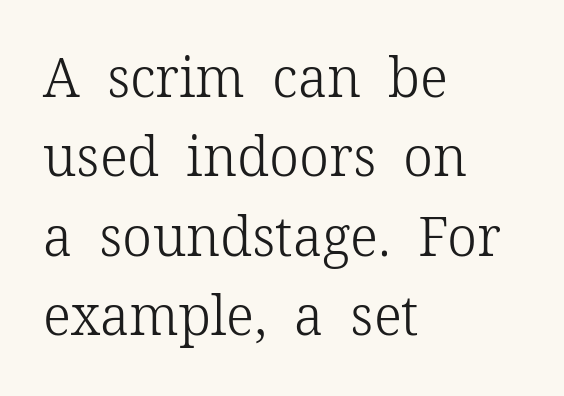
Q: Is the text bold? A: No.
Q: Is the text italic (slanted)? A: No, it is upright.
Q: Is the typeface a serif or a sans-serif typeface? A: Serif.
Q: Is the text underlined? A: No.
Q: How is the paragraph aligned? A: Left-aligned.
Q: Is the spacing between letters normal or unusually wide? A: Normal.
Q: Is the spacing between lines tight, normal or loose? A: Normal.
Q: Width (condensed, normal, or wide)? A: Normal.
Q: Stroke contrast? A: Low.
Q: x-height? A: Medium.
Q: Monospaced? A: No.
